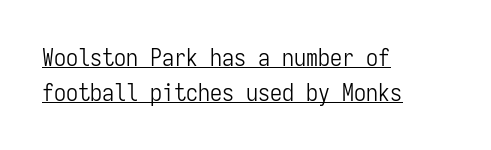
Students, observe the line beneath the letters — that is underlining. Counters stay open thanks to moderate or lighter strokes. The horizontal fit of the characters is conventional and even. Horizontally, the lines are justified to the leading edge only. Is there much room between lines? A standard amount, neither cramped nor airy. The font's upright variant was chosen for this text.
